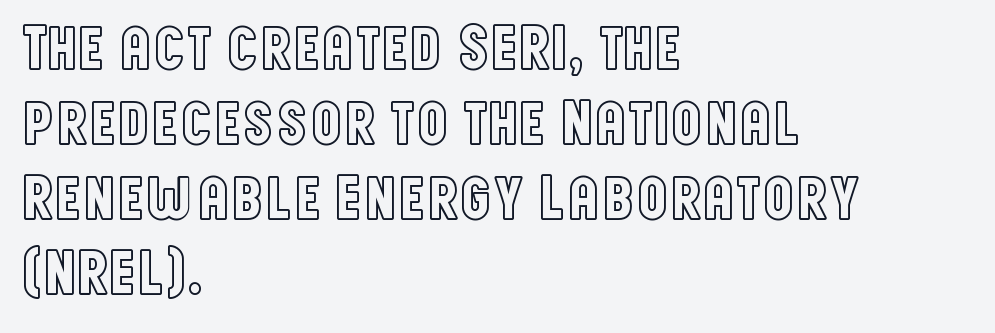
Q: Is the text italic (slanted)? A: No, it is upright.
Q: Is the text underlined? A: No.
Q: How is the paragraph aligned? A: Left-aligned.
Q: Is the spacing between letters normal or unusually wide? A: Normal.
Q: Width (condensed, normal, or wide)? A: Condensed.
Q: x-height? A: Large.
Q: Monospaced? A: No.
